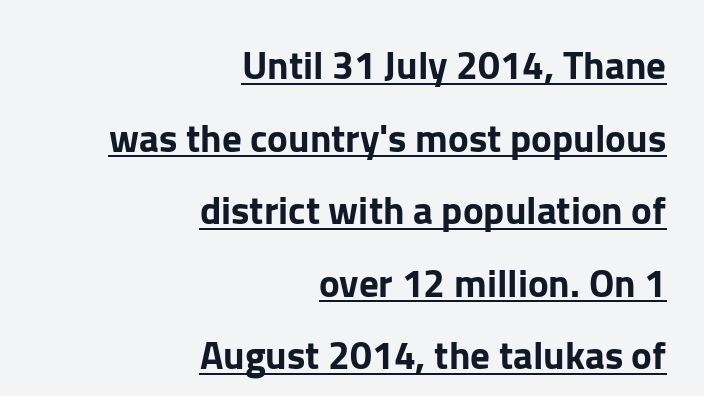
{"serif": "no", "italic": "no", "width": "normal", "stroke_contrast": "low", "x_height": "medium", "monospaced": "no", "underline": "yes", "align": "right", "line_spacing_ratio": 1.86, "letter_spacing": "normal", "letter_spacing_em": 0.0, "glyph_px": 39}
